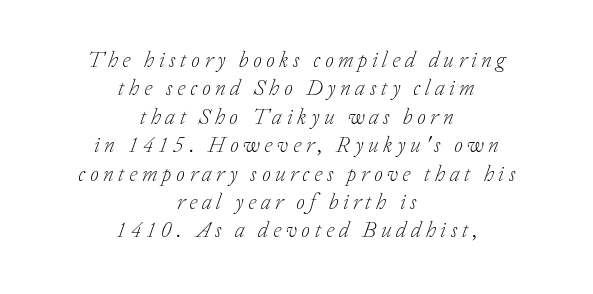
Q: Is the text bold? A: No.
Q: Is the text italic (slanted)? A: Yes, it leans right by about 20 degrees.
Q: Is the text underlined? A: No.
Q: How is the paragraph aligned? A: Centered.
Q: Is the spacing between letters normal or unusually wide? A: Unusually wide.
Q: Is the spacing between lines tight, normal or loose? A: Normal.
